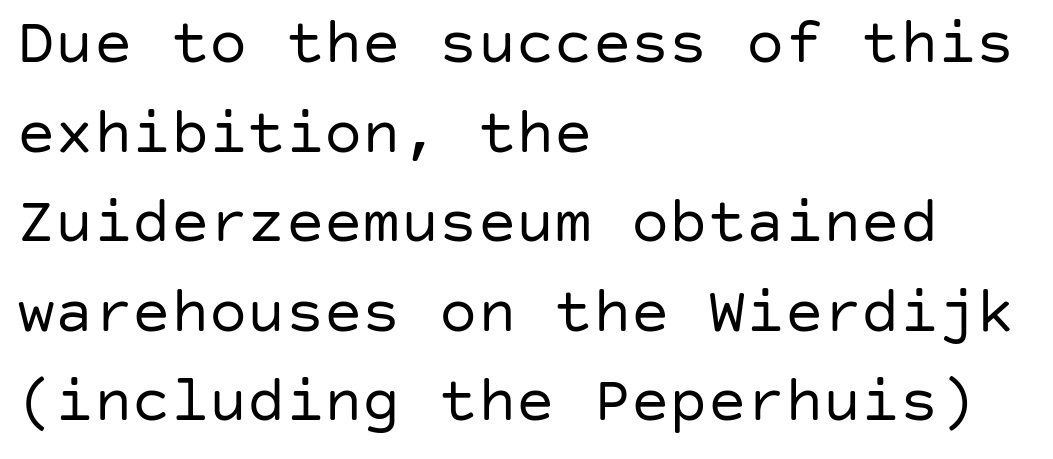
The image shows 64 px regular-weight sans-serif type, upright; set left-aligned, normal line spacing (1.4x), normal letter spacing, not underlined; low stroke contrast and a large x-height.
